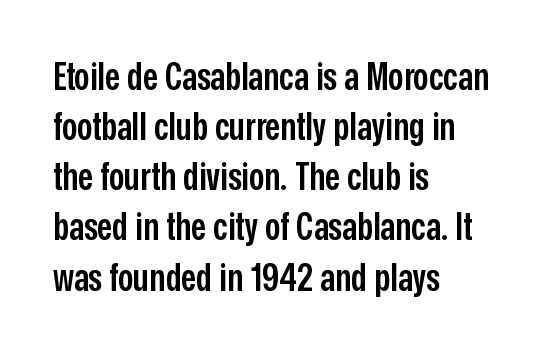
{"serif": "no", "italic": "no", "bold": "semi", "weight": "semibold", "width": "condensed", "stroke_contrast": "low", "x_height": "medium", "monospaced": "no", "underline": "no", "align": "left", "line_spacing": "normal", "line_spacing_ratio": 1.32, "letter_spacing": "normal", "letter_spacing_em": 0.0, "glyph_px": 38}
